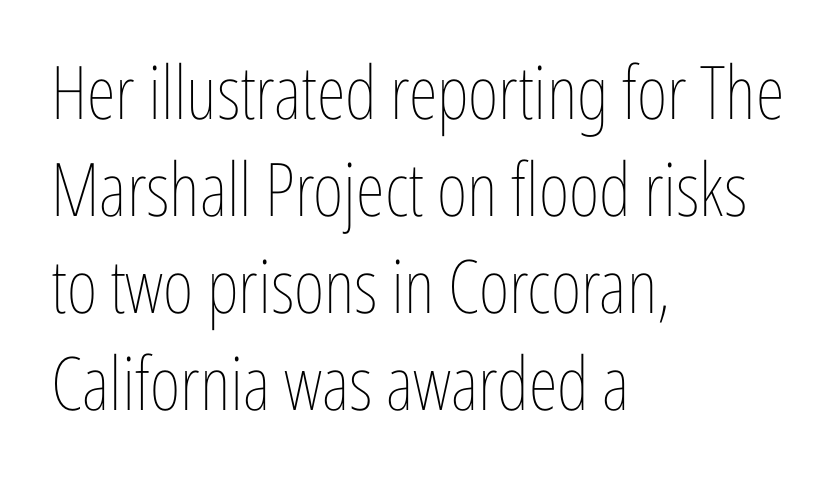
{"italic": "no", "bold": "no", "weight": "thin", "width": "condensed", "stroke_contrast": "low", "x_height": "medium", "monospaced": "no", "underline": "no", "align": "left", "line_spacing": "normal", "line_spacing_ratio": 1.31, "letter_spacing": "normal", "letter_spacing_em": 0.0, "glyph_px": 74}
